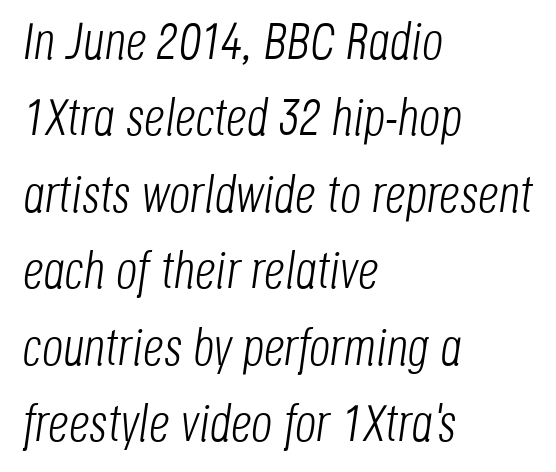
{"italic": "yes", "lean": "right", "slant_degrees": 8, "bold": "no", "weight": "light", "width": "condensed", "stroke_contrast": "low", "x_height": "large", "monospaced": "no", "underline": "no", "align": "left", "line_spacing": "normal", "line_spacing_ratio": 1.47, "letter_spacing": "normal", "letter_spacing_em": 0.0, "glyph_px": 52}
